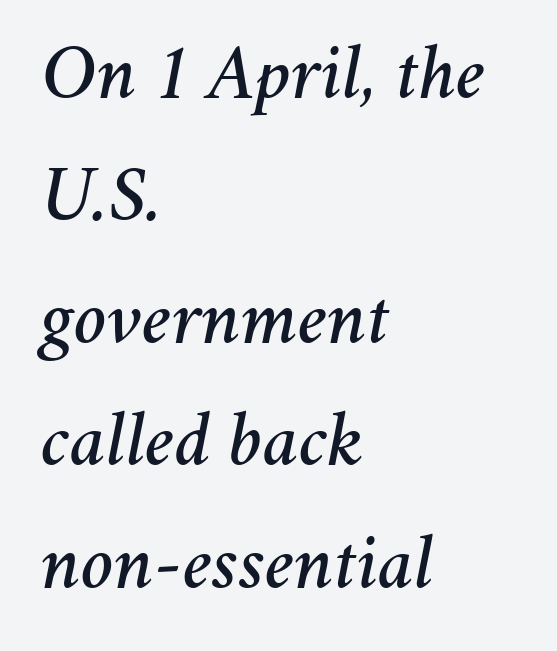
The image shows 78 px text type, italic (leaning right); set left-aligned, normal line spacing (1.57x), normal letter spacing, not underlined; medium stroke contrast and a medium x-height.
